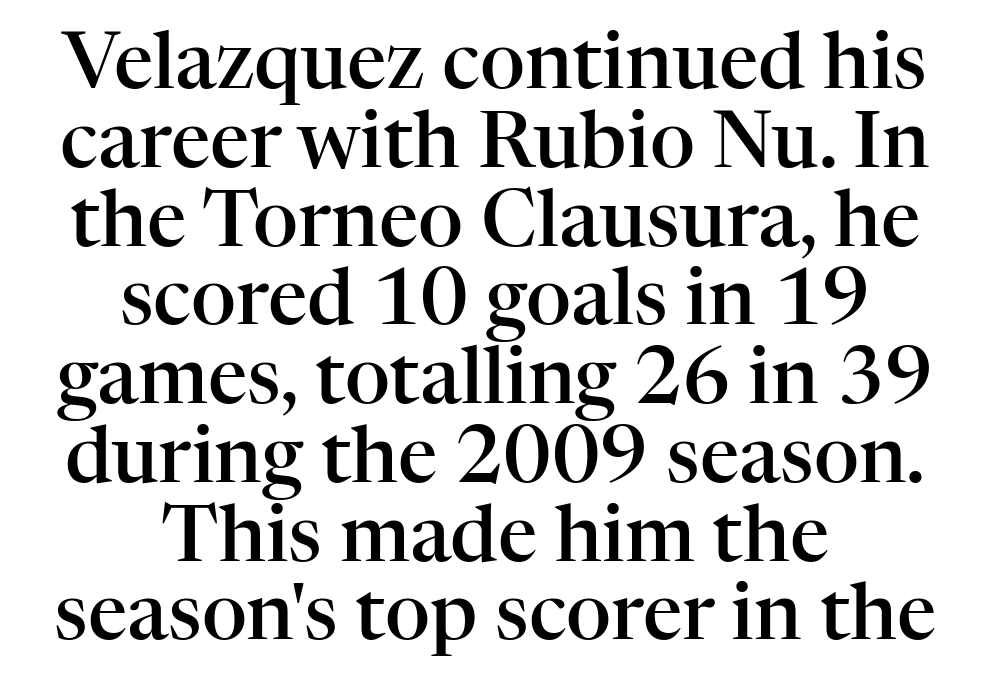
{"serif": "yes", "italic": "no", "bold": "semi", "weight": "semibold", "width": "normal", "stroke_contrast": "high", "x_height": "medium", "monospaced": "no", "underline": "no", "align": "center", "line_spacing": "tight", "line_spacing_ratio": 1.01, "letter_spacing": "normal", "letter_spacing_em": 0.0, "glyph_px": 78}
